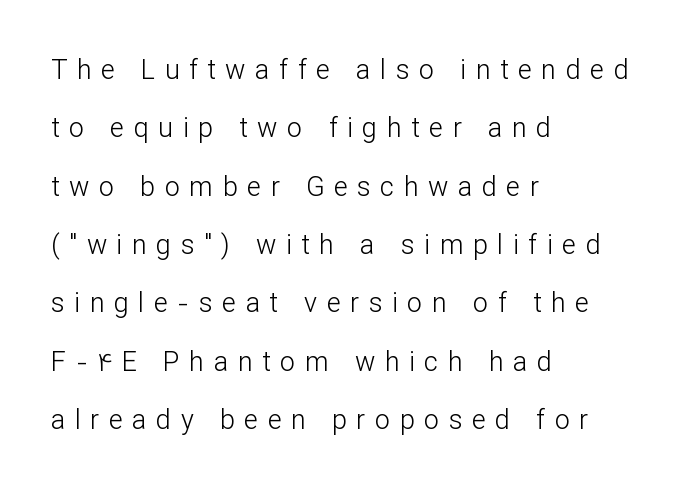
Q: Is the text bold? A: No.
Q: Is the text italic (slanted)? A: No, it is upright.
Q: Is the text underlined? A: No.
Q: How is the paragraph aligned? A: Left-aligned.
Q: Is the spacing between letters normal or unusually wide? A: Unusually wide.
Q: Is the spacing between lines tight, normal or loose? A: Loose.
